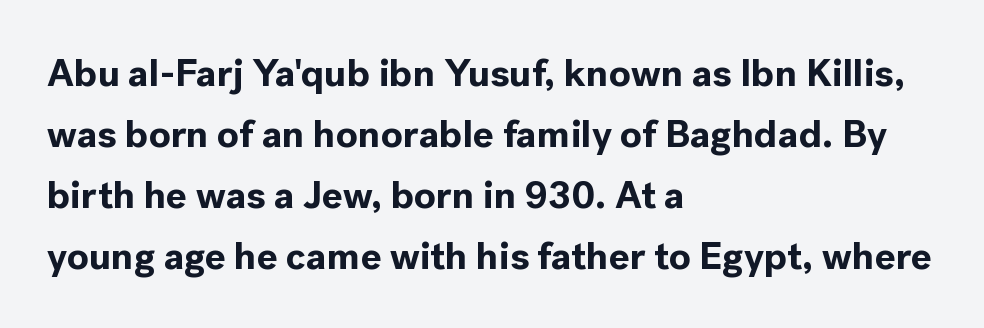
{"serif": "no", "italic": "no", "bold": "yes", "weight": "bold", "width": "normal", "x_height": "medium", "monospaced": "no", "underline": "no", "align": "left", "line_spacing": "normal", "line_spacing_ratio": 1.56, "letter_spacing": "normal", "letter_spacing_em": 0.0, "glyph_px": 39}
